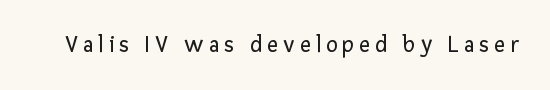
Q: Is the text bold? A: No.
Q: Is the text italic (slanted)? A: No, it is upright.
Q: Is the text underlined? A: No.
Q: Is the spacing between letters normal or unusually wide? A: Unusually wide.
